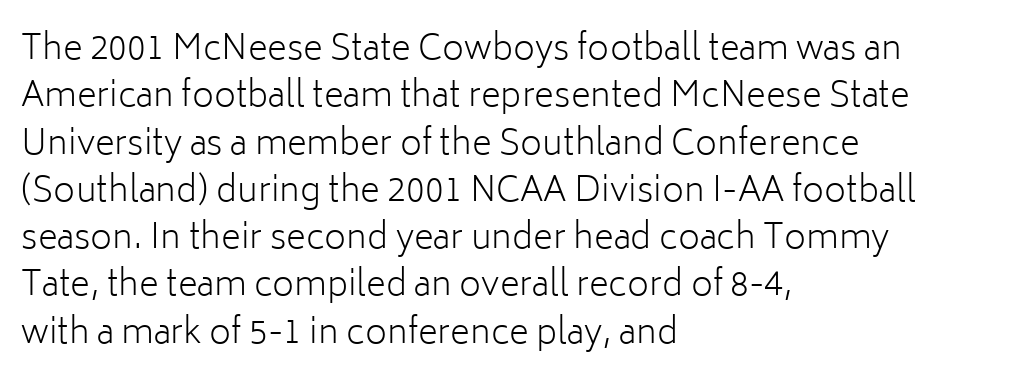
{"serif": "no", "italic": "no", "bold": "no", "weight": "light", "width": "normal", "stroke_contrast": "low", "x_height": "medium", "monospaced": "no", "underline": "no", "align": "left", "line_spacing": "normal", "line_spacing_ratio": 1.39, "letter_spacing": "normal", "letter_spacing_em": 0.0, "glyph_px": 34}
